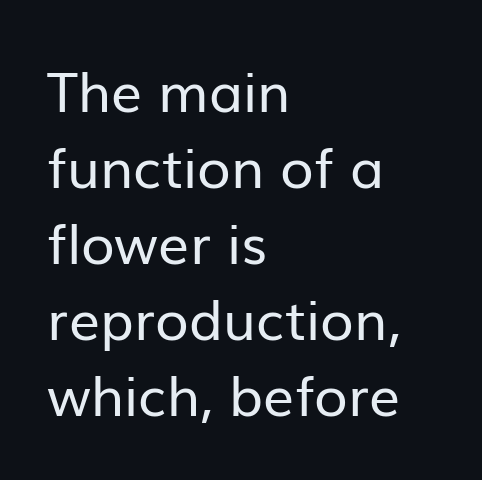
Q: Is the text bold? A: No.
Q: Is the text italic (slanted)? A: No, it is upright.
Q: Is the typeface a serif or a sans-serif typeface? A: Sans-serif.
Q: Is the text underlined? A: No.
Q: How is the paragraph aligned? A: Left-aligned.
Q: Is the spacing between letters normal or unusually wide? A: Normal.
Q: Is the spacing between lines tight, normal or loose? A: Normal.
Q: Width (condensed, normal, or wide)? A: Normal.
Q: Stroke contrast? A: Low.
Q: x-height? A: Medium.
Q: Monospaced? A: No.
